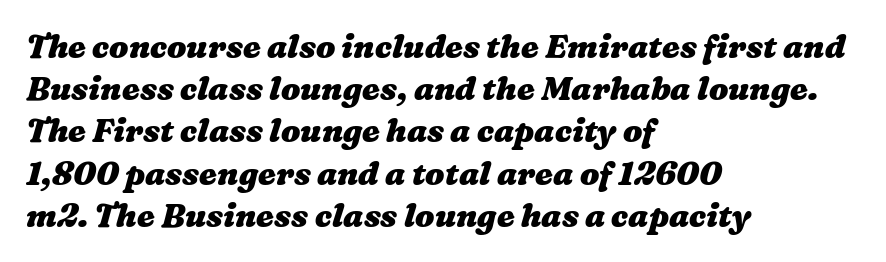
What's the leading like? Ordinary, nothing unusual. One-word summary of the alignment: left. What weight is shown? A full bold with thick strokes. The space directly below the letters is spotless.
